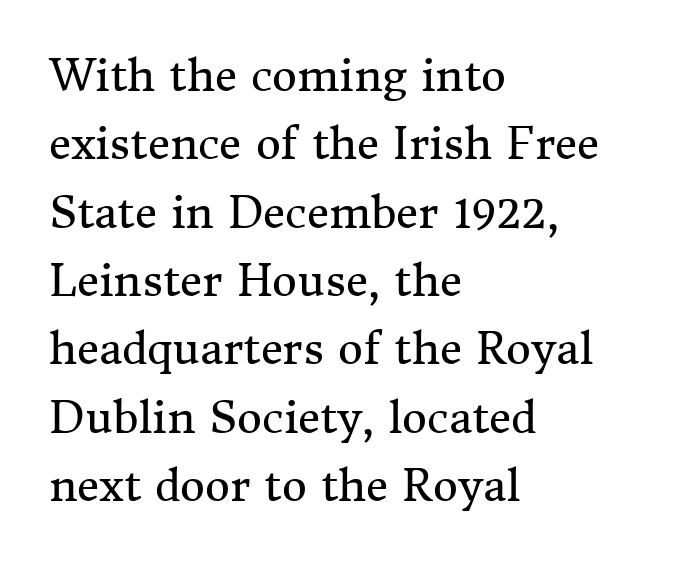
The image shows 43 px regular-weight serif type, upright; set left-aligned, normal line spacing (1.59x), normal letter spacing, not underlined; medium stroke contrast and a medium x-height.
